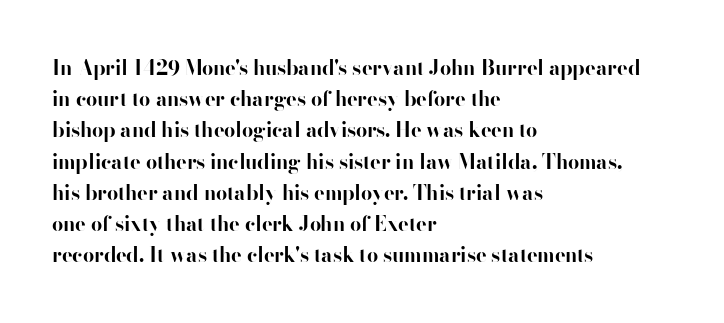
Q: Is the text bold? A: Yes.
Q: Is the text italic (slanted)? A: No, it is upright.
Q: Is the text underlined? A: No.
Q: How is the paragraph aligned? A: Left-aligned.
Q: Is the spacing between letters normal or unusually wide? A: Normal.
Q: Is the spacing between lines tight, normal or loose? A: Normal.
